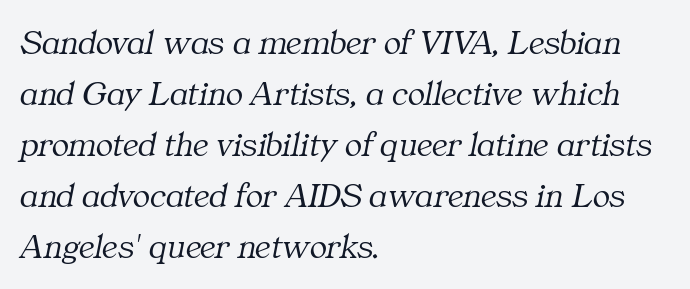
Q: Is the text bold? A: No.
Q: Is the text italic (slanted)? A: Yes, it leans right by about 11 degrees.
Q: Is the typeface a serif or a sans-serif typeface? A: Serif.
Q: Is the text underlined? A: No.
Q: How is the paragraph aligned? A: Left-aligned.
Q: Is the spacing between letters normal or unusually wide? A: Normal.
Q: Is the spacing between lines tight, normal or loose? A: Normal.
Q: Width (condensed, normal, or wide)? A: Normal.
Q: Stroke contrast? A: Medium.
Q: x-height? A: Medium.
Q: Monospaced? A: No.
